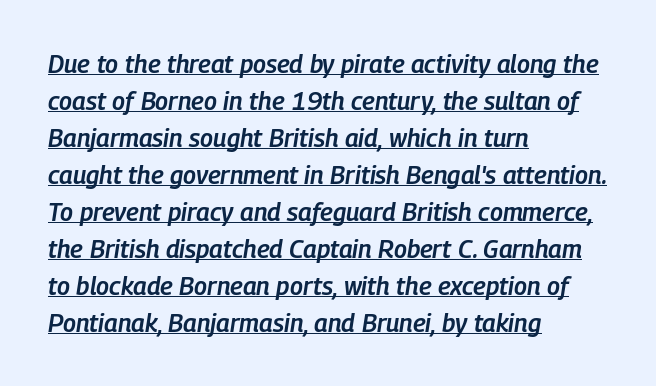
The image shows 25 px text type, italic (leaning right); set left-aligned, normal line spacing (1.48x), normal letter spacing, underlined.
